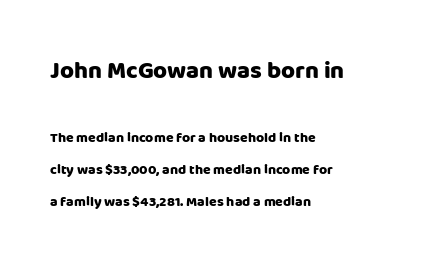
Quick note: interline space is abundant. Pretty heavy lettering here — definitely bold. Compared with typical body copy, the letter spacing here is the same. The compositor pushed each line to the left boundary. Caption: upper text group enlarged, lower text group reduced.
